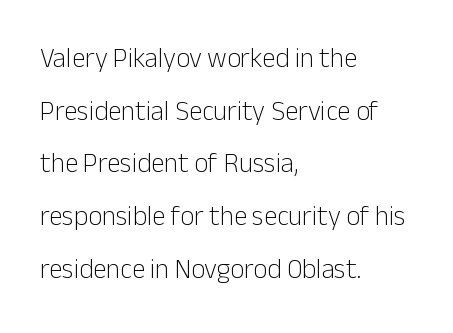
The image shows 27 px text type, upright; set left-aligned, loose line spacing (1.95x), normal letter spacing, not underlined.
